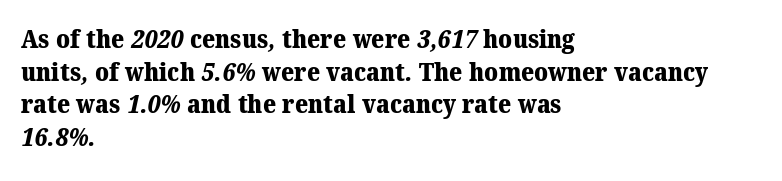
{"bold": "yes", "underline": "no", "align": "left", "line_spacing": "normal", "line_spacing_ratio": 1.31, "letter_spacing": "normal", "letter_spacing_em": 0.0, "glyph_px": 25}
